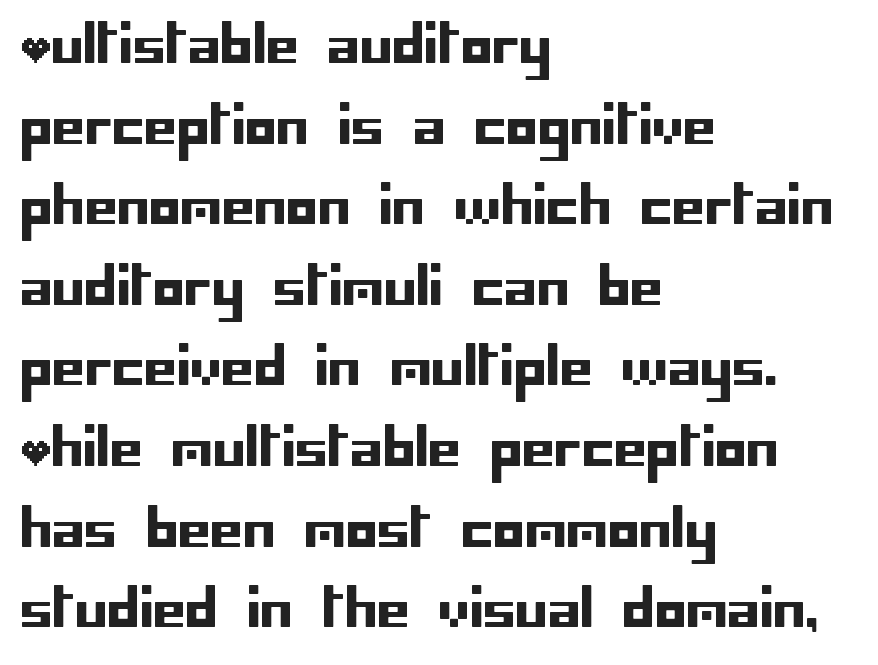
Q: Is the text italic (slanted)? A: No, it is upright.
Q: Is the typeface a serif or a sans-serif typeface? A: Sans-serif.
Q: Is the text underlined? A: No.
Q: How is the paragraph aligned? A: Left-aligned.
Q: Is the spacing between letters normal or unusually wide? A: Normal.
Q: Is the spacing between lines tight, normal or loose? A: Normal.
Q: Width (condensed, normal, or wide)? A: Normal.
Q: Stroke contrast? A: Low.
Q: x-height? A: Large.
